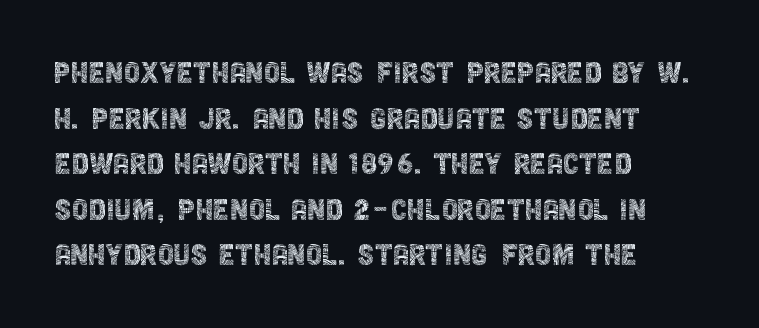
{"serif": "no", "italic": "no", "bold": "no", "weight": "thin", "width": "condensed", "x_height": "large", "monospaced": "no", "underline": "no", "align": "left", "line_spacing_ratio": 1.23, "letter_spacing": "normal", "letter_spacing_em": 0.0, "glyph_px": 37}
